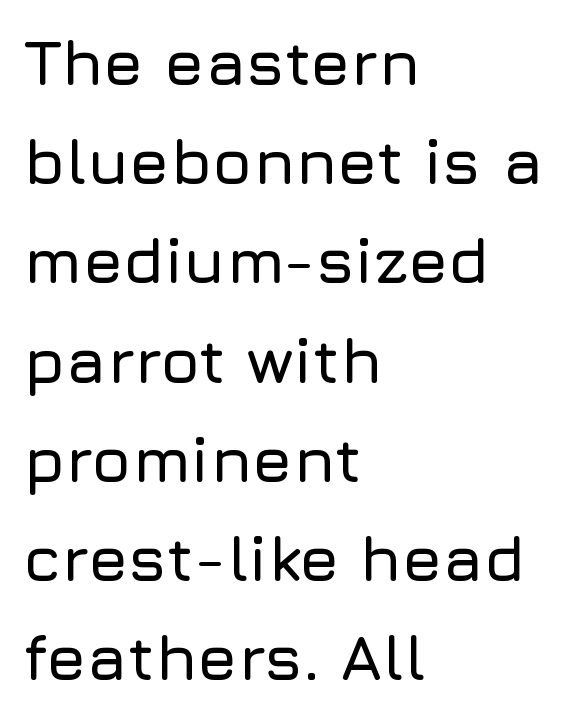
Q: Is the text italic (slanted)? A: No, it is upright.
Q: Is the typeface a serif or a sans-serif typeface? A: Sans-serif.
Q: Is the text underlined? A: No.
Q: How is the paragraph aligned? A: Left-aligned.
Q: Is the spacing between letters normal or unusually wide? A: Normal.
Q: Is the spacing between lines tight, normal or loose? A: Normal.
Q: Width (condensed, normal, or wide)? A: Normal.
Q: Stroke contrast? A: Low.
Q: x-height? A: Medium.
Q: Monospaced? A: No.
